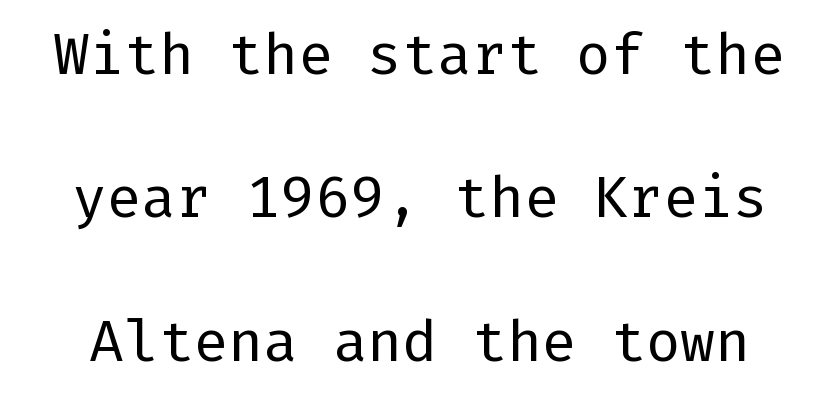
The space between consecutive lines is lavish. The font family rendered here belongs to the sans-serif group. Letters rest on an invisible, unmarked baseline. The lettering holds an erect, upright posture throughout. Stroke thickness stays within the range of a standard reading face or lighter. Standard letterfit; no display-style spreading of the glyphs.
